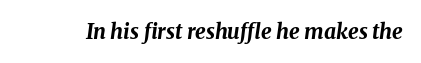
{"italic": "yes", "lean": "right", "slant_degrees": 8, "bold": "yes", "underline": "no", "letter_spacing": "normal", "letter_spacing_em": 0.0, "glyph_px": 21}
